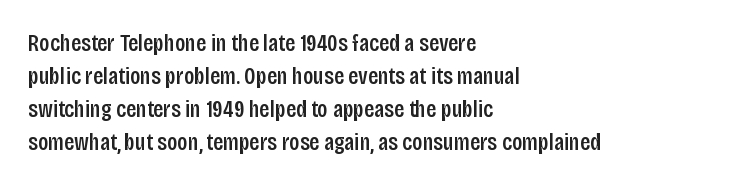
The image shows 24 px text type, upright; set left-aligned, normal line spacing (1.37x), normal letter spacing, not underlined.
